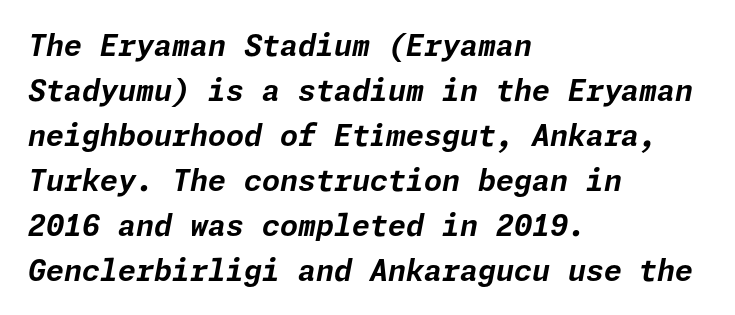
Q: Is the text bold? A: Yes.
Q: Is the text italic (slanted)? A: Yes, it leans right by about 11 degrees.
Q: Is the text underlined? A: No.
Q: How is the paragraph aligned? A: Left-aligned.
Q: Is the spacing between letters normal or unusually wide? A: Normal.
Q: Is the spacing between lines tight, normal or loose? A: Normal.
Q: Width (condensed, normal, or wide)? A: Normal.
Q: Stroke contrast? A: Low.
Q: x-height? A: Medium.
